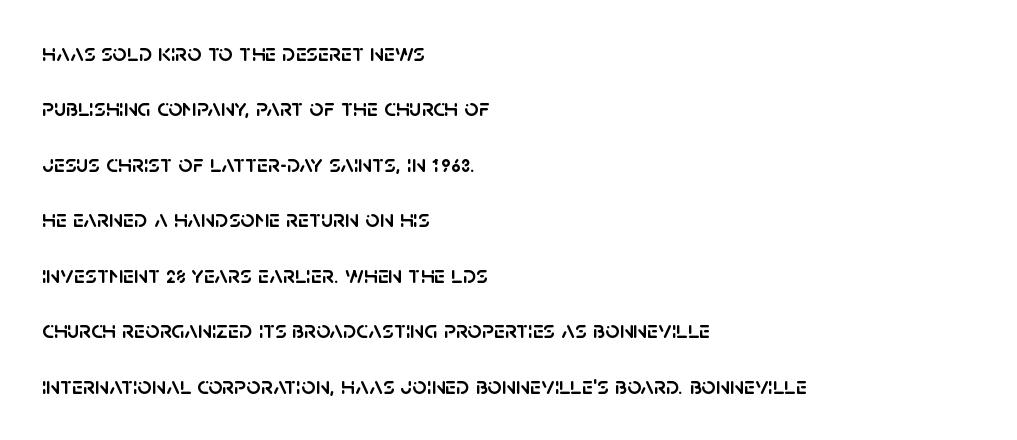
Unmarked baselines from the first word to the last. The vertical gap from one line to the next is large. A typesetter would call this zero additional tracking. A roman cut, with each character standing at attention.
